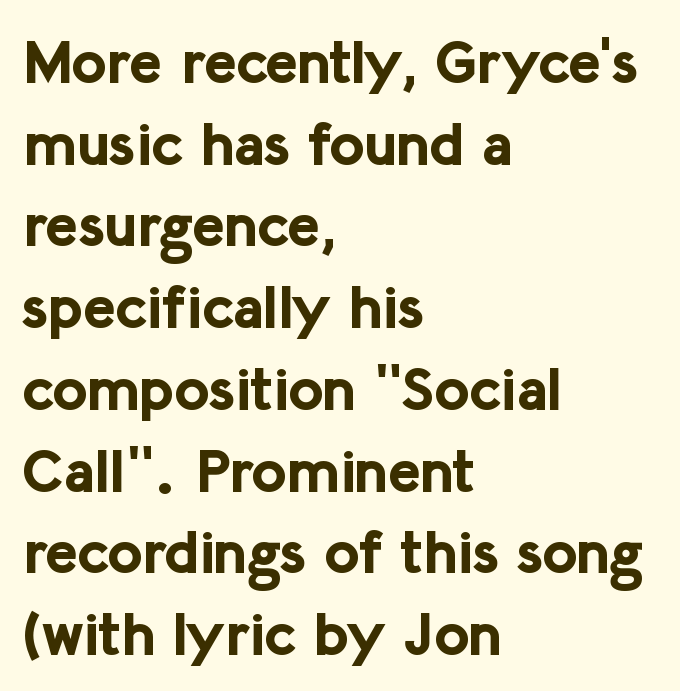
The image shows 61 px bold sans-serif type, upright; set left-aligned, normal line spacing (1.34x), normal letter spacing, not underlined; low stroke contrast and a medium x-height.
